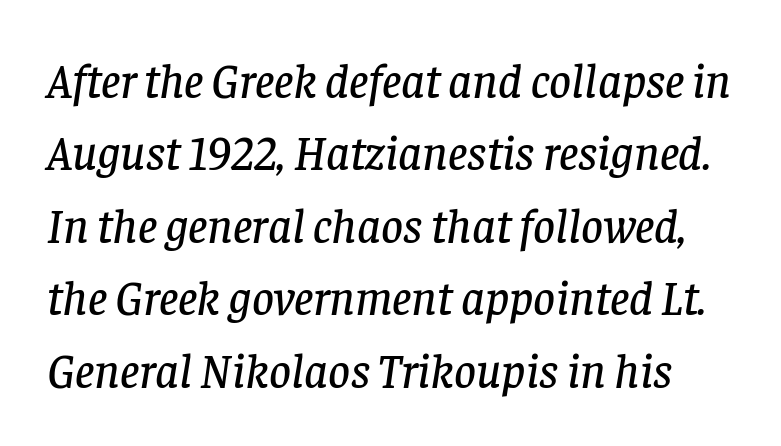
{"serif": "yes", "italic": "yes", "lean": "right", "slant_degrees": 8, "width": "normal", "stroke_contrast": "low", "x_height": "large", "monospaced": "no", "underline": "no", "line_spacing": "normal", "line_spacing_ratio": 1.51, "letter_spacing": "normal", "letter_spacing_em": 0.0, "glyph_px": 48}
